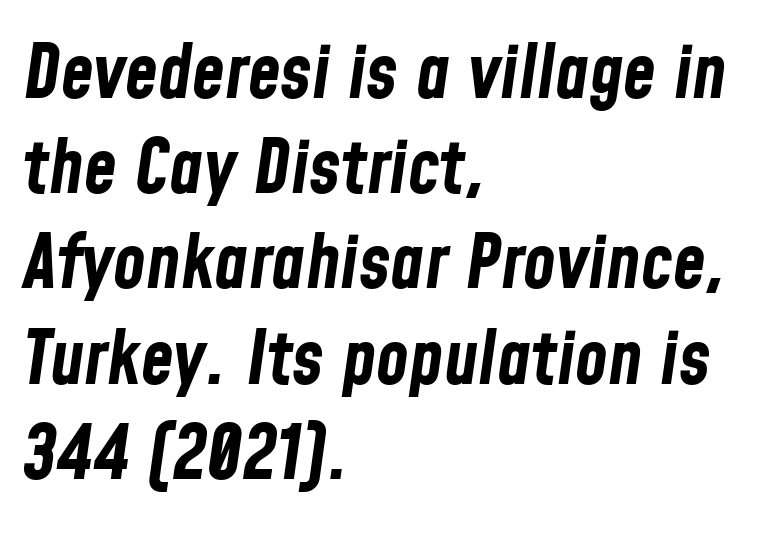
{"italic": "yes", "lean": "right", "slant_degrees": 8, "bold": "yes", "weight": "bold", "width": "condensed", "stroke_contrast": "low", "x_height": "medium", "monospaced": "no", "underline": "no", "align": "left", "line_spacing": "normal", "line_spacing_ratio": 1.27, "letter_spacing": "normal", "letter_spacing_em": 0.0, "glyph_px": 75}
